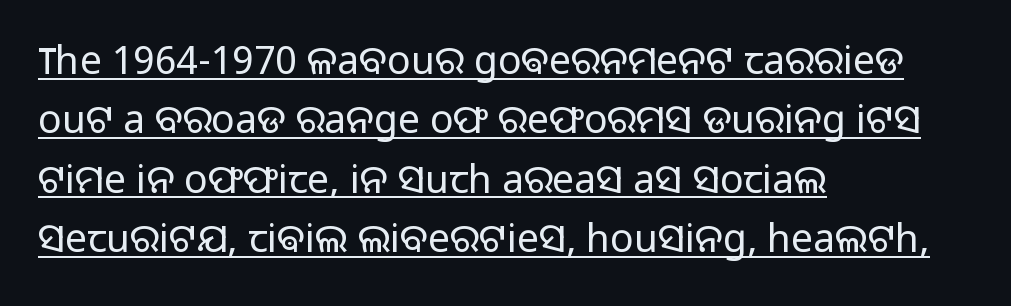
Is there an underline? Yes — a line sits under the letters. The typography opts for an upright posture over an oblique one. Nothing heavy about these letters — not bold at all. The lines sit at an ordinary, default distance from one another. A student would call this left alignment; a typographer would say flush left, rag right.
